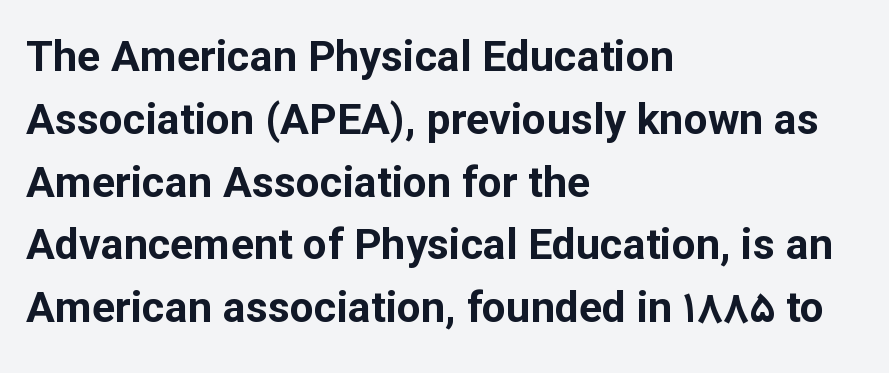
{"serif": "no", "italic": "no", "bold": "yes", "weight": "bold", "width": "normal", "stroke_contrast": "low", "x_height": "medium", "monospaced": "no", "underline": "no", "align": "left", "line_spacing": "normal", "line_spacing_ratio": 1.46, "letter_spacing": "normal", "letter_spacing_em": 0.0, "glyph_px": 43}
